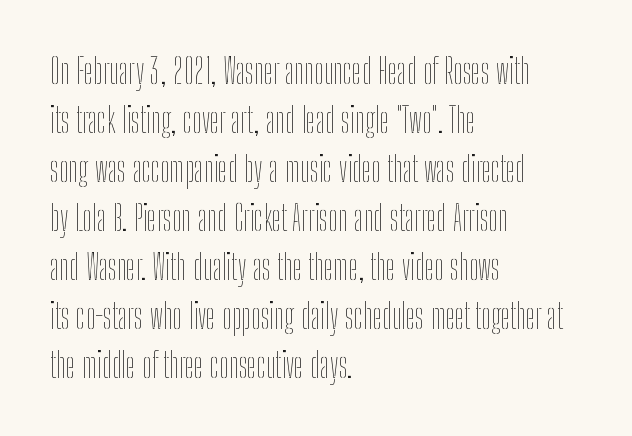
The image shows 34 px thin, condensed type, upright; set left-aligned, normal line spacing (1.44x), normal letter spacing, not underlined; low stroke contrast and a medium x-height.
